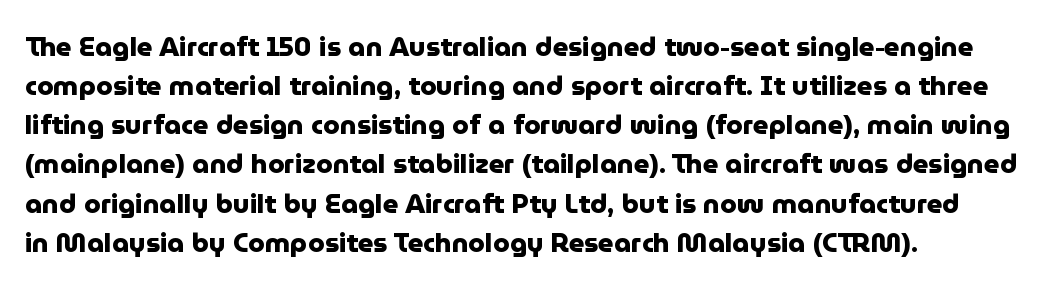
Q: Is the text bold? A: Yes.
Q: Is the text italic (slanted)? A: No, it is upright.
Q: Is the text underlined? A: No.
Q: How is the paragraph aligned? A: Left-aligned.
Q: Is the spacing between letters normal or unusually wide? A: Normal.
Q: Is the spacing between lines tight, normal or loose? A: Normal.
